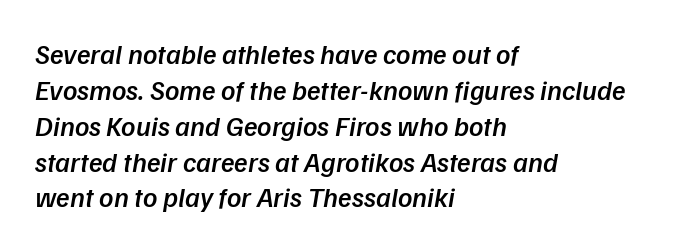
The letterforms sit shoulder to shoulder at normal distance. The typeface chosen for these lines omits serifs. Each row of text sits above clean, open space. A semibold gives these letters moderate extra thickness, short of bold. Character widths vary here, with narrow letters taking less room than wide ones. If you drew a ruler down the left edge, every line would touch it.
